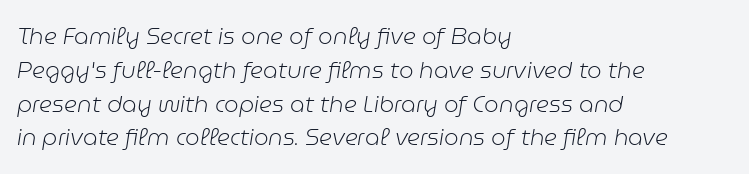
{"italic": "yes", "lean": "right", "slant_degrees": 9, "bold": "no", "underline": "no", "align": "left", "line_spacing": "normal", "line_spacing_ratio": 1.47, "letter_spacing": "normal", "letter_spacing_em": 0.0, "glyph_px": 23}
